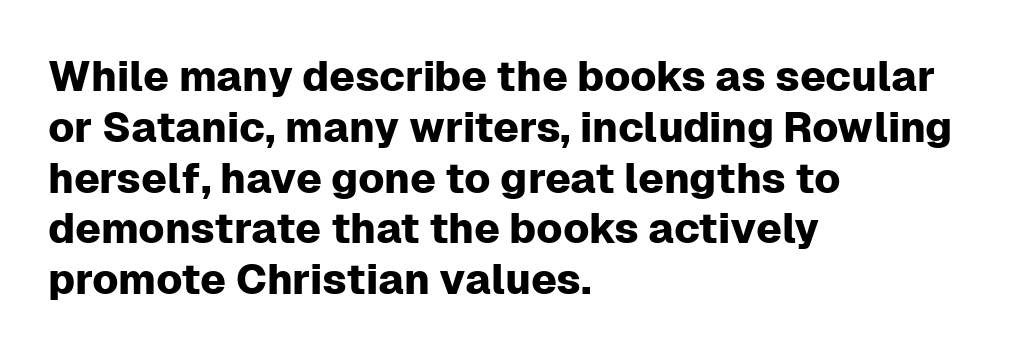
Q: Is the text italic (slanted)? A: No, it is upright.
Q: Is the typeface a serif or a sans-serif typeface? A: Sans-serif.
Q: Is the text underlined? A: No.
Q: How is the paragraph aligned? A: Left-aligned.
Q: Is the spacing between letters normal or unusually wide? A: Normal.
Q: Width (condensed, normal, or wide)? A: Normal.
Q: Stroke contrast? A: Low.
Q: x-height? A: Medium.
Q: Monospaced? A: No.
